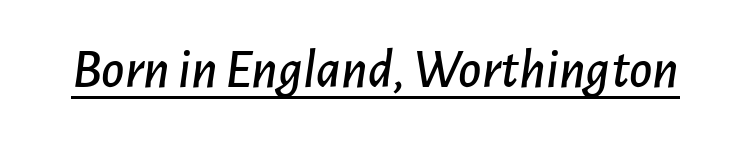
Q: Is the text italic (slanted)? A: Yes, it leans right by about 7 degrees.
Q: Is the text underlined? A: Yes.
Q: Is the spacing between letters normal or unusually wide? A: Normal.
Q: Width (condensed, normal, or wide)? A: Normal.
Q: Stroke contrast? A: Low.
Q: x-height? A: Medium.
Q: Monospaced? A: No.
